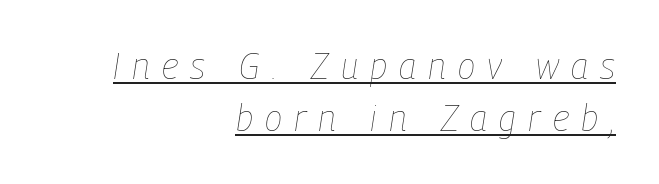
Q: Is the text bold? A: No.
Q: Is the text italic (slanted)? A: Yes, it leans right by about 9 degrees.
Q: Is the text underlined? A: Yes.
Q: How is the paragraph aligned? A: Right-aligned.
Q: Is the spacing between letters normal or unusually wide? A: Unusually wide.
Q: Is the spacing between lines tight, normal or loose? A: Normal.
Q: Width (condensed, normal, or wide)? A: Condensed.
Q: Stroke contrast? A: Low.
Q: x-height? A: Medium.
Q: Monospaced? A: No.
